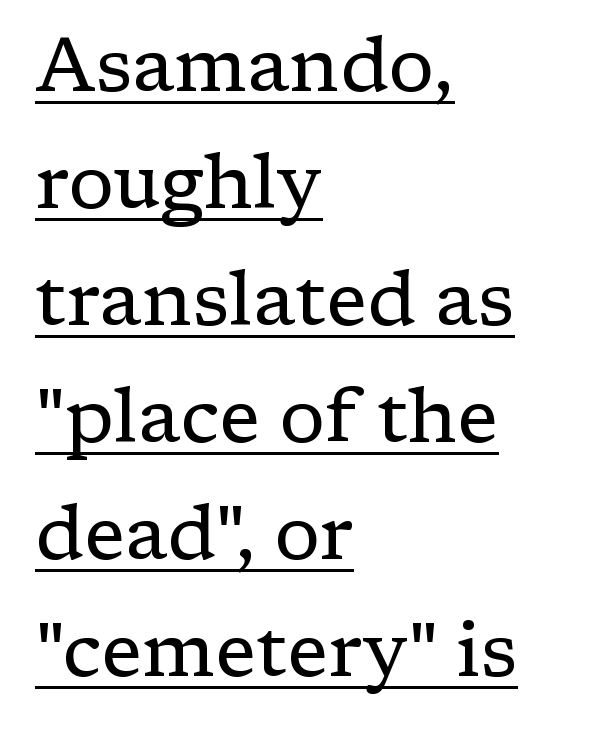
Q: Is the text bold? A: No.
Q: Is the text italic (slanted)? A: No, it is upright.
Q: Is the typeface a serif or a sans-serif typeface? A: Serif.
Q: Is the text underlined? A: Yes.
Q: How is the paragraph aligned? A: Left-aligned.
Q: Is the spacing between letters normal or unusually wide? A: Normal.
Q: Is the spacing between lines tight, normal or loose? A: Normal.
Q: Width (condensed, normal, or wide)? A: Normal.
Q: Stroke contrast? A: Low.
Q: x-height? A: Medium.
Q: Monospaced? A: No.
